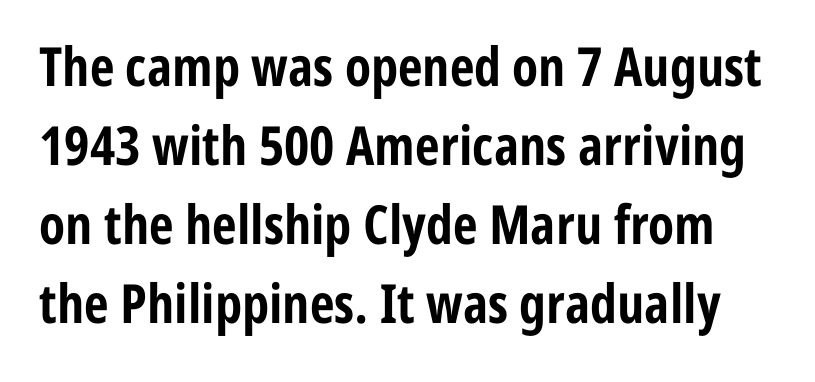
Q: Is the text bold? A: Yes.
Q: Is the text italic (slanted)? A: No, it is upright.
Q: Is the typeface a serif or a sans-serif typeface? A: Sans-serif.
Q: Is the text underlined? A: No.
Q: Is the spacing between letters normal or unusually wide? A: Normal.
Q: Is the spacing between lines tight, normal or loose? A: Normal.
Q: Width (condensed, normal, or wide)? A: Condensed.
Q: Stroke contrast? A: Low.
Q: x-height? A: Medium.
Q: Monospaced? A: No.
